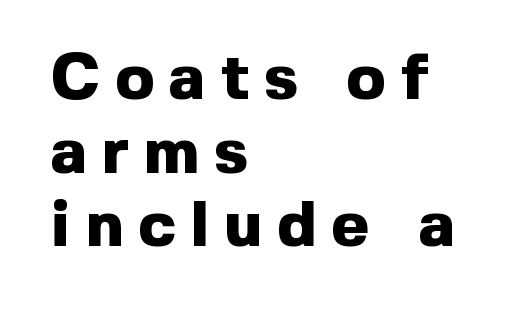
{"serif": "no", "italic": "no", "bold": "yes", "weight": "heavy", "width": "normal", "x_height": "medium", "monospaced": "no", "underline": "no", "align": "left", "line_spacing": "tight", "line_spacing_ratio": 1.15, "letter_spacing": "wide", "letter_spacing_em": 0.24, "glyph_px": 64}
